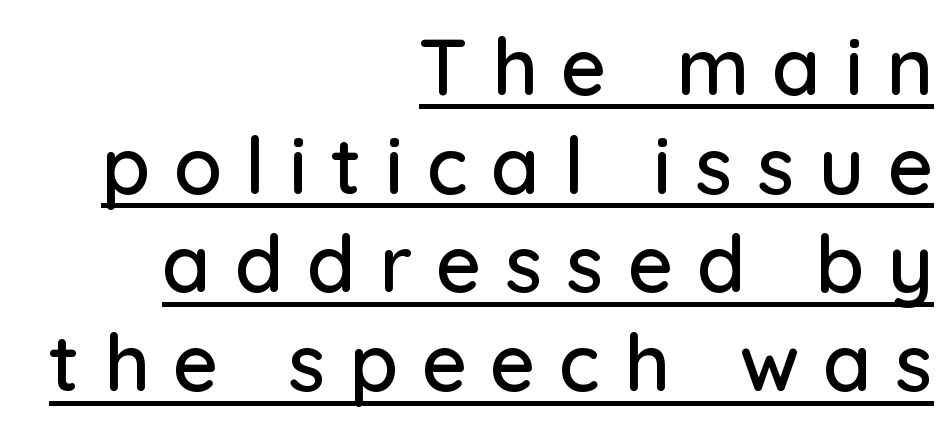
Do the letters lean? They stand straight. In terms of letterspacing, this is a distinctly airy, spread setting. This rendering employs a face without finishing strokes, i.e., a sans-serif. The sample's only ornament is a line tracing under the words. You could not count columns in this text — the font is proportionally spaced. Teacher's note: observe the even right margin — that is flush-right alignment.
